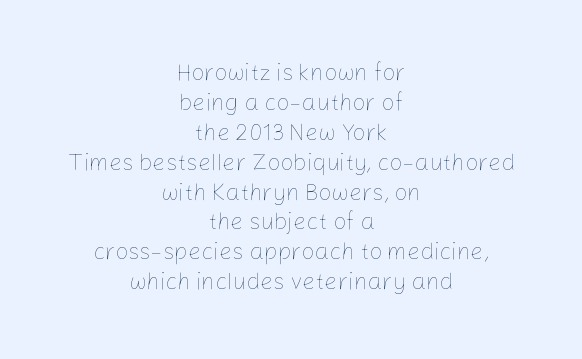
Q: Is the text bold? A: No.
Q: Is the text italic (slanted)? A: No, it is upright.
Q: Is the text underlined? A: No.
Q: How is the paragraph aligned? A: Centered.
Q: Is the spacing between letters normal or unusually wide? A: Normal.
Q: Is the spacing between lines tight, normal or loose? A: Normal.
